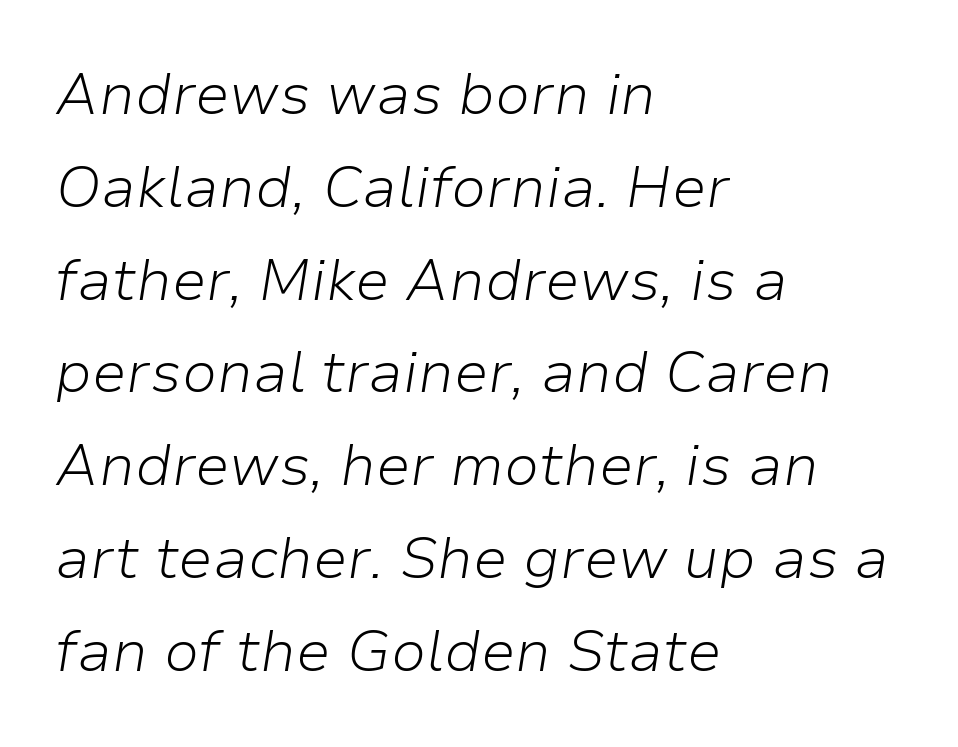
The image shows 58 px light type, italic (leaning right); set left-aligned, normal line spacing (1.6x), normal letter spacing, not underlined; low stroke contrast and a medium x-height.
